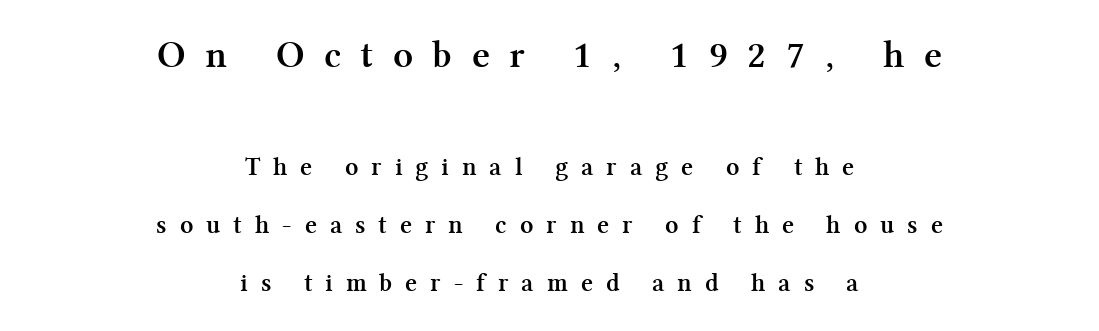
Q: Is the text bold? A: Yes.
Q: Is the text italic (slanted)? A: No, it is upright.
Q: Is the typeface a serif or a sans-serif typeface? A: Serif.
Q: Is the text underlined? A: No.
Q: How is the paragraph aligned? A: Centered.
Q: Is the spacing between letters normal or unusually wide? A: Unusually wide.
Q: Is the spacing between lines tight, normal or loose? A: Loose.
Q: Which block of text is set in a larger size, the first (top) or the second (bottom)? A: The first (top) one.
Q: Width (condensed, normal, or wide)? A: Normal.
Q: Stroke contrast? A: Medium.
Q: x-height? A: Medium.
Q: Monospaced? A: No.
